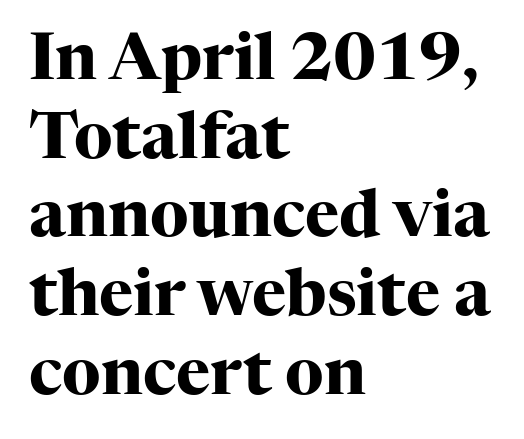
{"serif": "yes", "italic": "no", "bold": "yes", "weight": "heavy", "width": "normal", "stroke_contrast": "high", "x_height": "medium", "monospaced": "no", "underline": "no", "align": "left", "line_spacing_ratio": 1.21, "letter_spacing": "normal", "letter_spacing_em": 0.0, "glyph_px": 65}
